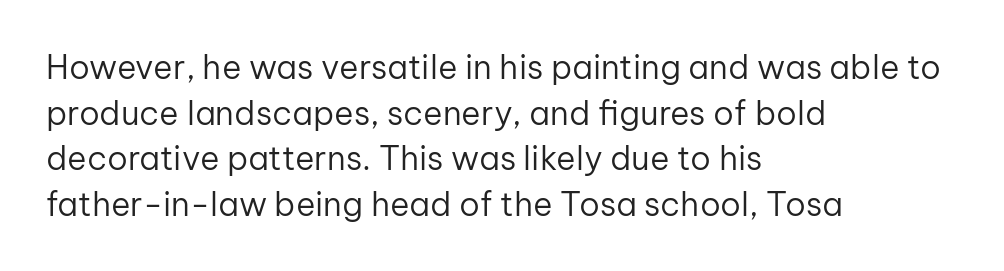
{"serif": "no", "italic": "no", "bold": "no", "weight": "regular", "width": "normal", "stroke_contrast": "low", "x_height": "medium", "monospaced": "no", "underline": "no", "align": "left", "line_spacing": "normal", "line_spacing_ratio": 1.38, "letter_spacing": "normal", "letter_spacing_em": 0.0, "glyph_px": 33}
